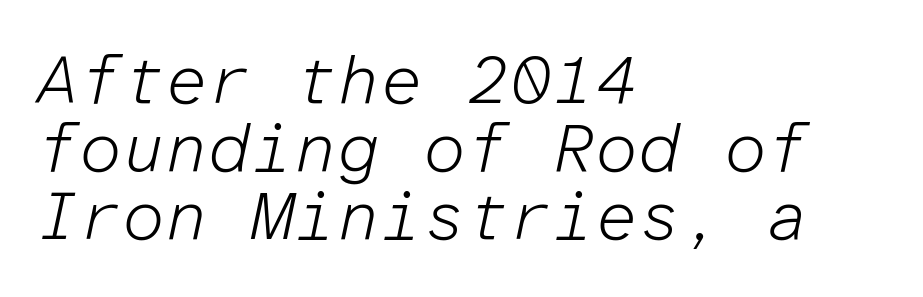
One glance says dense: line gaps are narrower than usual. The strip under each line holds only bare page. Looks like terminal output: every glyph gets an equal slot. Each line starts at the same left margin while the right side varies. These glyphs show unthickened strokes, regular width or finer.
